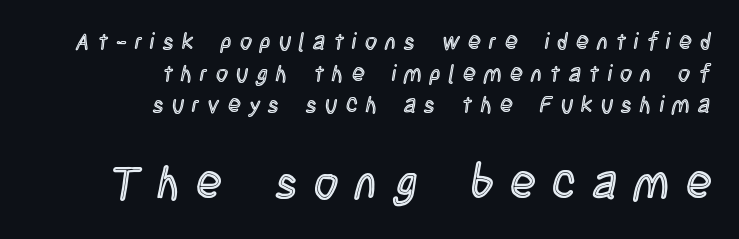
The image shows 46 px condensed type; set right-aligned, normal line spacing (1.37x), unusually wide letter spacing (+0.37 em), not underlined; the second (bottom) block is 2.0x larger; a large x-height.
